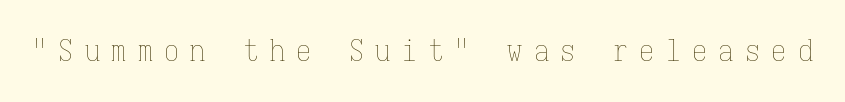
Q: Is the text bold? A: No.
Q: Is the text italic (slanted)? A: No, it is upright.
Q: Is the text underlined? A: No.
Q: Is the spacing between letters normal or unusually wide? A: Unusually wide.
Q: Width (condensed, normal, or wide)? A: Condensed.
Q: Stroke contrast? A: Low.
Q: x-height? A: Medium.
Q: Monospaced? A: Yes.
